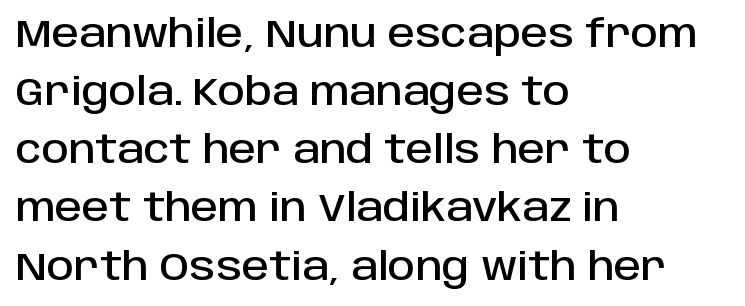
Q: Is the text italic (slanted)? A: No, it is upright.
Q: Is the typeface a serif or a sans-serif typeface? A: Sans-serif.
Q: Is the text underlined? A: No.
Q: How is the paragraph aligned? A: Left-aligned.
Q: Is the spacing between letters normal or unusually wide? A: Normal.
Q: Is the spacing between lines tight, normal or loose? A: Normal.
Q: Width (condensed, normal, or wide)? A: Normal.
Q: Stroke contrast? A: Low.
Q: x-height? A: Large.
Q: Monospaced? A: No.
